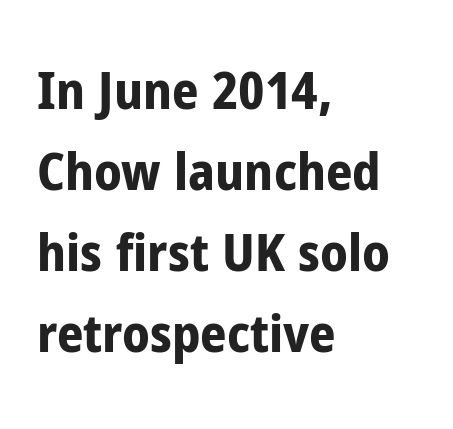
{"serif": "no", "italic": "no", "bold": "yes", "weight": "bold", "width": "condensed", "stroke_contrast": "low", "x_height": "medium", "monospaced": "no", "underline": "no", "align": "left", "line_spacing": "normal", "line_spacing_ratio": 1.56, "letter_spacing": "normal", "letter_spacing_em": 0.0, "glyph_px": 52}
